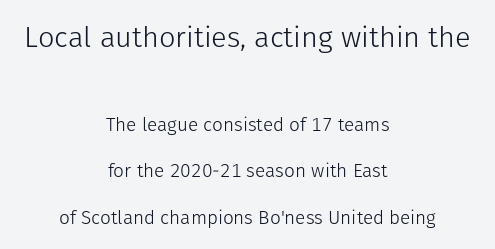
The image shows 29 px light sans-serif type, upright; set centered, loose line spacing (2.44x), normal letter spacing, not underlined; the first (top) block is 1.53x larger; low stroke contrast and a medium x-height.
